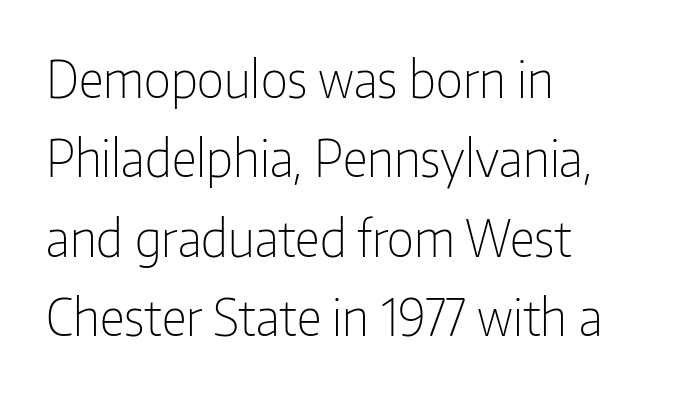
Q: Is the text bold? A: No.
Q: Is the text italic (slanted)? A: No, it is upright.
Q: Is the typeface a serif or a sans-serif typeface? A: Sans-serif.
Q: Is the text underlined? A: No.
Q: How is the paragraph aligned? A: Left-aligned.
Q: Is the spacing between letters normal or unusually wide? A: Normal.
Q: Is the spacing between lines tight, normal or loose? A: Normal.
Q: Width (condensed, normal, or wide)? A: Condensed.
Q: Stroke contrast? A: Low.
Q: x-height? A: Medium.
Q: Monospaced? A: No.
